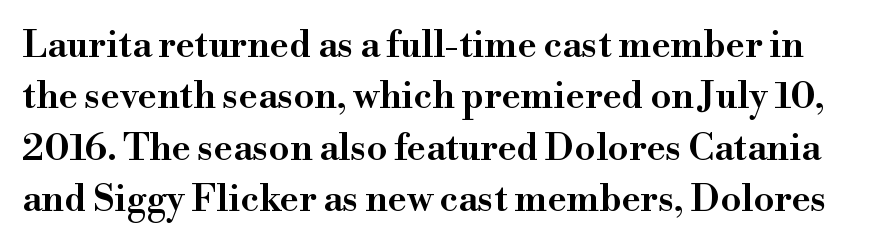
Q: Is the text bold? A: Semi-bold.
Q: Is the text italic (slanted)? A: No, it is upright.
Q: Is the typeface a serif or a sans-serif typeface? A: Serif.
Q: Is the text underlined? A: No.
Q: Is the spacing between letters normal or unusually wide? A: Normal.
Q: Is the spacing between lines tight, normal or loose? A: Normal.
Q: Width (condensed, normal, or wide)? A: Normal.
Q: Stroke contrast? A: High.
Q: x-height? A: Small.
Q: Monospaced? A: No.
